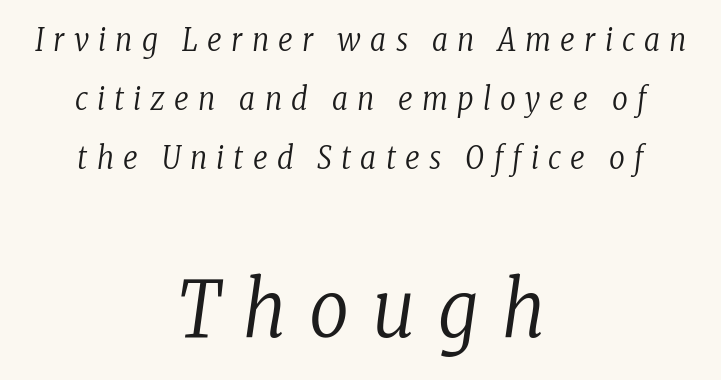
Q: Is the text bold? A: No.
Q: Is the text italic (slanted)? A: Yes, it leans right by about 8 degrees.
Q: Is the typeface a serif or a sans-serif typeface? A: Serif.
Q: Is the text underlined? A: No.
Q: How is the paragraph aligned? A: Centered.
Q: Is the spacing between letters normal or unusually wide? A: Unusually wide.
Q: Is the spacing between lines tight, normal or loose? A: Loose.
Q: Which block of text is set in a larger size, the first (top) or the second (bottom)? A: The second (bottom) one.
Q: Width (condensed, normal, or wide)? A: Condensed.
Q: Stroke contrast? A: Low.
Q: x-height? A: Medium.
Q: Monospaced? A: No.
